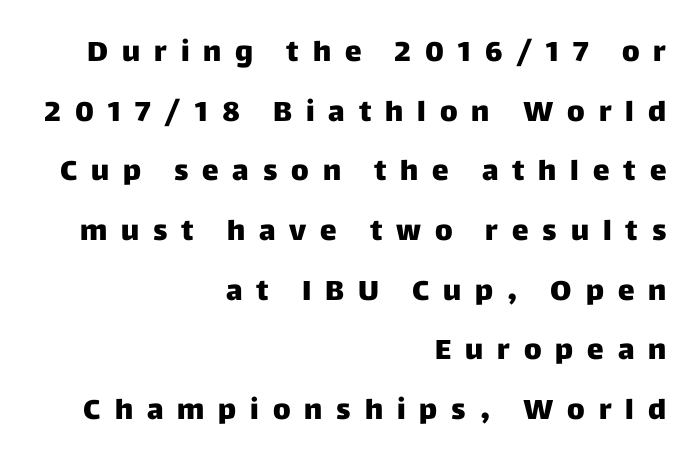
The image shows 28 px heavy sans-serif type, upright; set right-aligned, loose line spacing (2.13x), unusually wide letter spacing (+0.5 em), not underlined; low stroke contrast and a large x-height.
